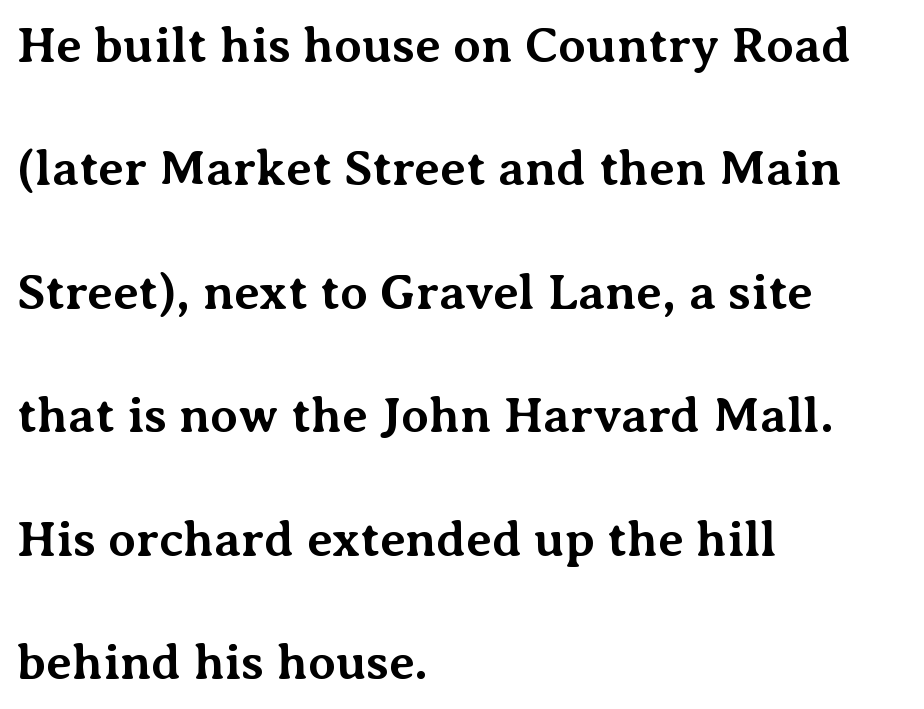
Each row of text sits above clean, open space. The rendering keeps characters at their native spacing. In terms of weight, the rendering is a true, heavy bold. Each letter's strokes conclude with small projecting serifs.
